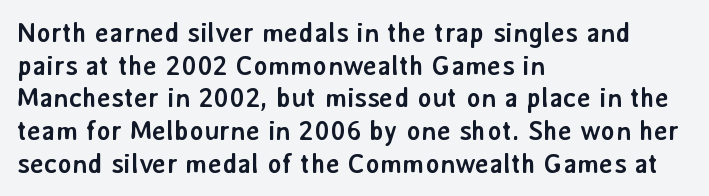
{"italic": "no", "bold": "yes", "underline": "no", "align": "left", "line_spacing_ratio": 1.21, "letter_spacing": "normal", "letter_spacing_em": 0.0, "glyph_px": 27}
